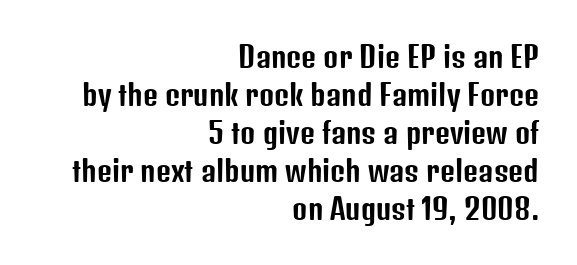
Q: Is the text italic (slanted)? A: No, it is upright.
Q: Is the typeface a serif or a sans-serif typeface? A: Sans-serif.
Q: Is the text underlined? A: No.
Q: How is the paragraph aligned? A: Right-aligned.
Q: Is the spacing between letters normal or unusually wide? A: Normal.
Q: Is the spacing between lines tight, normal or loose? A: Normal.
Q: Width (condensed, normal, or wide)? A: Condensed.
Q: Stroke contrast? A: Low.
Q: x-height? A: Medium.
Q: Monospaced? A: No.
